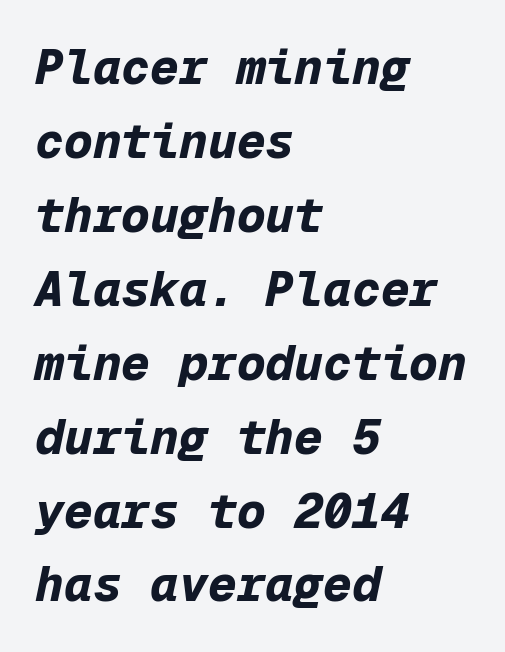
Q: Is the text bold? A: Yes.
Q: Is the text italic (slanted)? A: Yes, it leans right by about 12 degrees.
Q: Is the text underlined? A: No.
Q: How is the paragraph aligned? A: Left-aligned.
Q: Is the spacing between letters normal or unusually wide? A: Normal.
Q: Is the spacing between lines tight, normal or loose? A: Normal.
Q: Width (condensed, normal, or wide)? A: Normal.
Q: Stroke contrast? A: Low.
Q: x-height? A: Medium.
Q: Monospaced? A: Yes.
